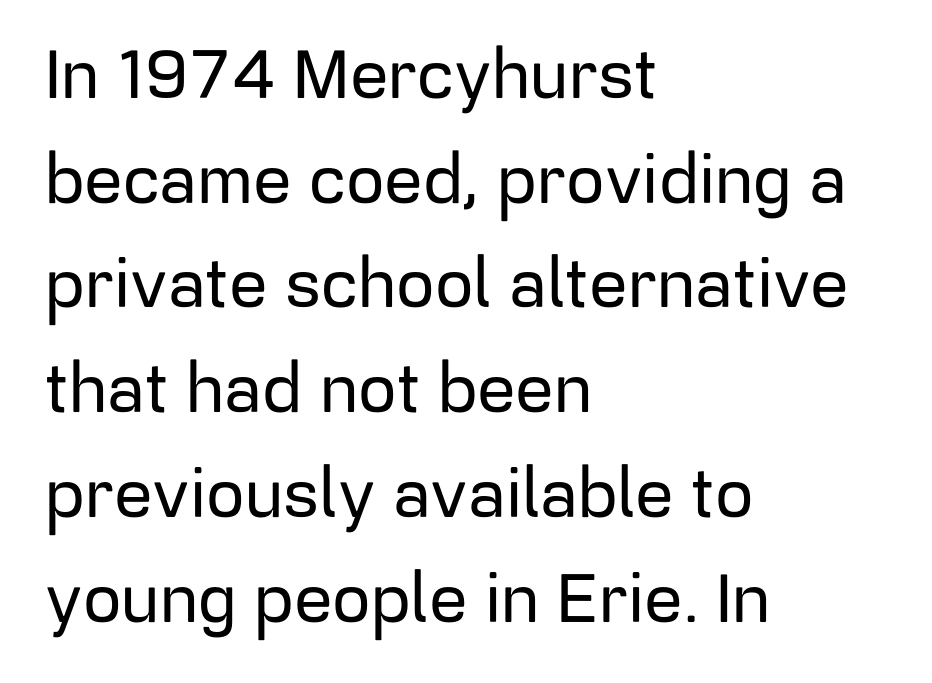
The image shows 68 px sans-serif type, upright; set left-aligned, normal line spacing (1.54x), normal letter spacing, not underlined; low stroke contrast and a medium x-height.
